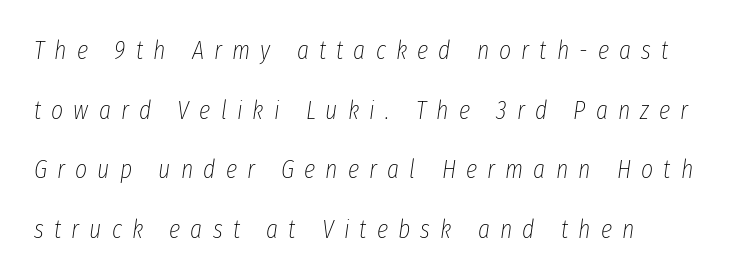
Q: Is the text bold? A: No.
Q: Is the text italic (slanted)? A: Yes, it leans right by about 8 degrees.
Q: Is the text underlined? A: No.
Q: How is the paragraph aligned? A: Left-aligned.
Q: Is the spacing between letters normal or unusually wide? A: Unusually wide.
Q: Is the spacing between lines tight, normal or loose? A: Loose.
